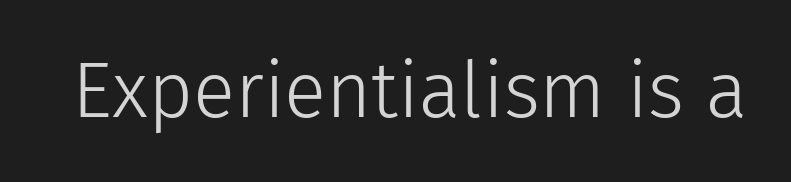
Q: Is the text bold? A: No.
Q: Is the text italic (slanted)? A: No, it is upright.
Q: Is the typeface a serif or a sans-serif typeface? A: Sans-serif.
Q: Is the text underlined? A: No.
Q: Is the spacing between letters normal or unusually wide? A: Normal.
Q: Width (condensed, normal, or wide)? A: Normal.
Q: Stroke contrast? A: Low.
Q: x-height? A: Medium.
Q: Monospaced? A: No.
